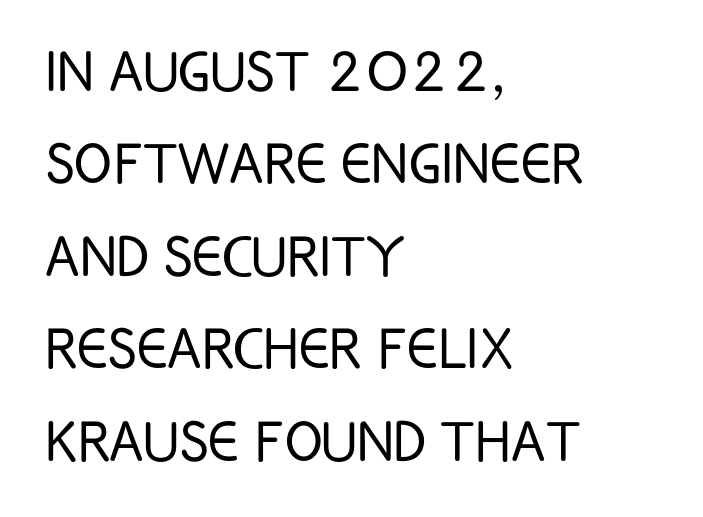
{"serif": "no", "italic": "no", "bold": "no", "weight": "light", "width": "condensed", "stroke_contrast": "low", "x_height": "large", "monospaced": "no", "underline": "no", "align": "left", "line_spacing": "normal", "line_spacing_ratio": 1.32, "letter_spacing": "normal", "letter_spacing_em": 0.0, "glyph_px": 70}
